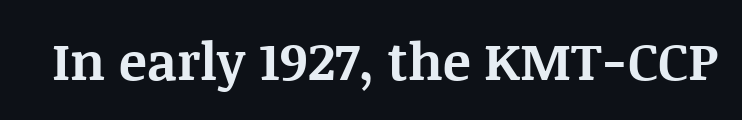
{"serif": "yes", "italic": "no", "bold": "yes", "weight": "bold", "width": "normal", "stroke_contrast": "medium", "x_height": "large", "monospaced": "no", "underline": "no", "letter_spacing": "normal", "letter_spacing_em": 0.0, "glyph_px": 52}
